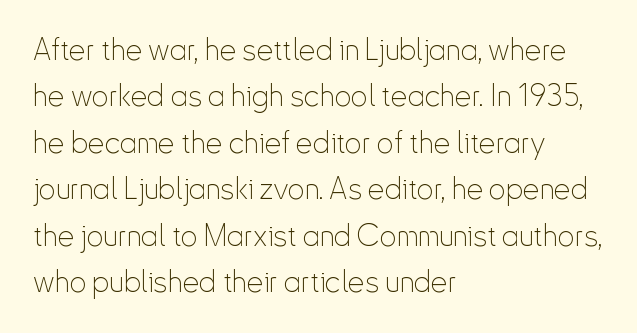
The image shows 30 px thin, condensed sans-serif type, upright; set left-aligned, normal line spacing (1.55x), normal letter spacing, not underlined; low stroke contrast and a small x-height.
